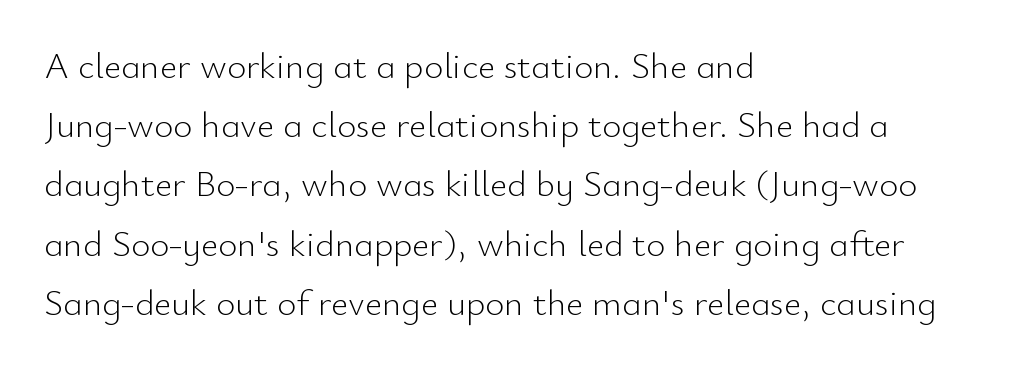
Q: Is the text bold? A: No.
Q: Is the text italic (slanted)? A: No, it is upright.
Q: Is the typeface a serif or a sans-serif typeface? A: Sans-serif.
Q: Is the text underlined? A: No.
Q: How is the paragraph aligned? A: Left-aligned.
Q: Is the spacing between letters normal or unusually wide? A: Normal.
Q: Is the spacing between lines tight, normal or loose? A: Normal.
Q: Width (condensed, normal, or wide)? A: Normal.
Q: Stroke contrast? A: Low.
Q: x-height? A: Small.
Q: Monospaced? A: No.
